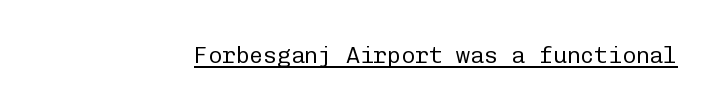
Students, observe the line beneath the letters — that is underlining. You can tell it's not italic because the verticals are truly vertical. Stems here are at most as thick as an everyday book face. Between one letter and the next there's only the usual sliver of space.
